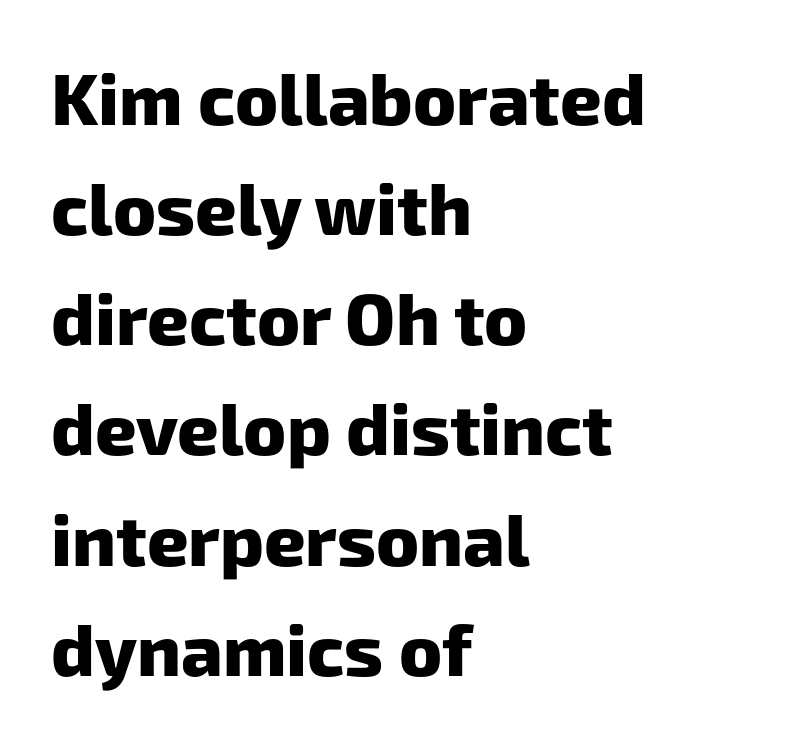
Q: Is the text bold? A: Yes.
Q: Is the typeface a serif or a sans-serif typeface? A: Sans-serif.
Q: Is the text underlined? A: No.
Q: How is the paragraph aligned? A: Left-aligned.
Q: Is the spacing between letters normal or unusually wide? A: Normal.
Q: Is the spacing between lines tight, normal or loose? A: Normal.
Q: Width (condensed, normal, or wide)? A: Normal.
Q: Stroke contrast? A: Low.
Q: x-height? A: Medium.
Q: Monospaced? A: No.
